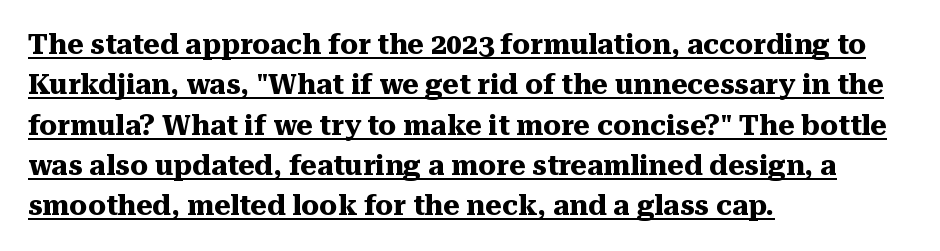
The image shows 28 px heavy serif type, upright; set left-aligned, normal line spacing (1.44x), normal letter spacing, underlined; medium stroke contrast and a medium x-height.
